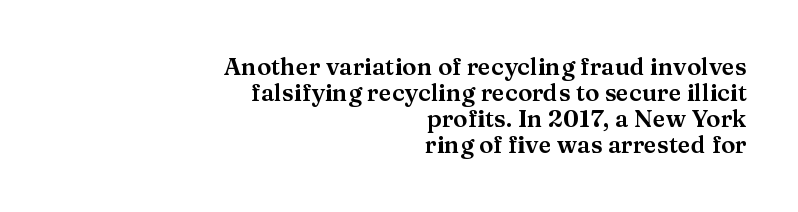
The image shows 24 px text type, upright; set right-aligned, tight line spacing (1.09x), normal letter spacing, not underlined.
